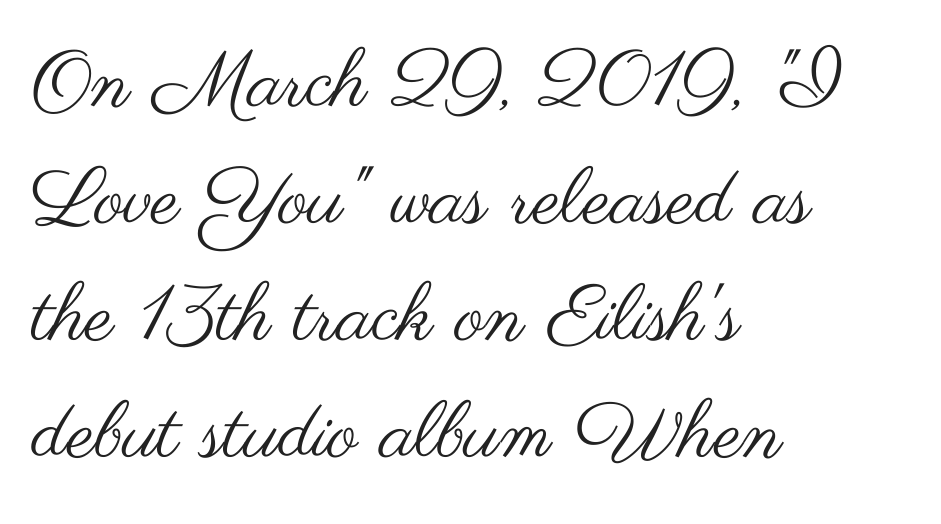
The image shows 79 px regular-weight, wide sans-serif type; set left-aligned, normal line spacing (1.48x), normal letter spacing, not underlined; medium stroke contrast and a small x-height.
